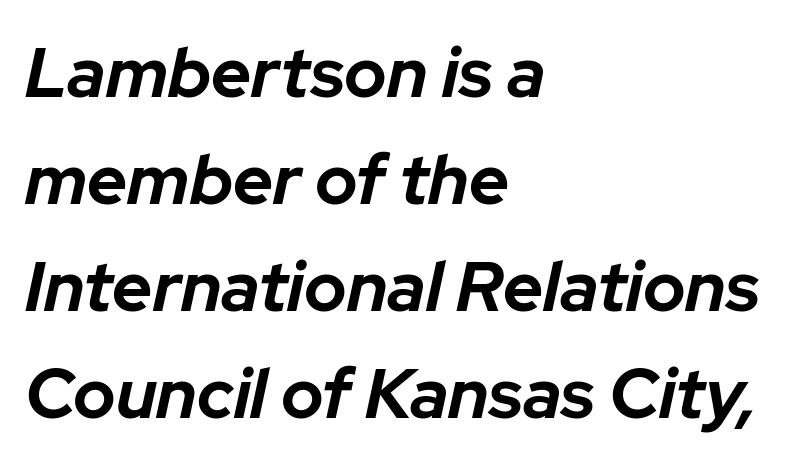
Character widths vary here, with narrow letters taking less room than wide ones. Inter-character spacing is left at the font's built-in metrics. The string is rendered with underlining switched off. Whoever set this chose a conventional vertical rhythm. Is the type bold? Yes — the strokes are clearly thick and heavy.
